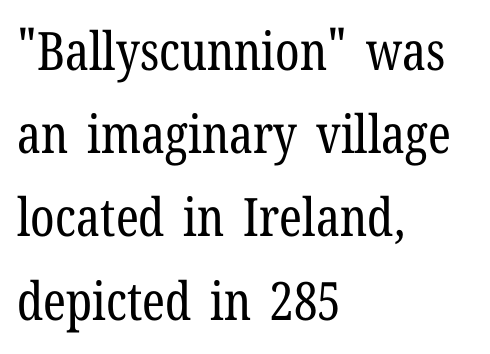
{"serif": "yes", "italic": "no", "bold": "no", "weight": "regular", "width": "condensed", "stroke_contrast": "low", "x_height": "medium", "monospaced": "no", "underline": "no", "align": "left", "line_spacing": "normal", "line_spacing_ratio": 1.57, "letter_spacing": "normal", "letter_spacing_em": 0.0, "glyph_px": 53}
